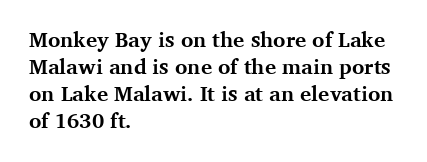
{"italic": "no", "bold": "yes", "underline": "no", "align": "left", "line_spacing": "normal", "line_spacing_ratio": 1.28, "letter_spacing": "normal", "letter_spacing_em": 0.0, "glyph_px": 21}
